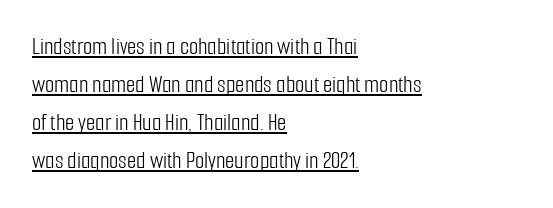
This rendering uses left alignment, leaving the right contour irregular. The rendering uses a moderate line-height, typical for paragraphs. Decoration check: the copy is underlined. Nope, not italic — everything's standing straight. The font is comparable to plain body text, perhaps lighter.
